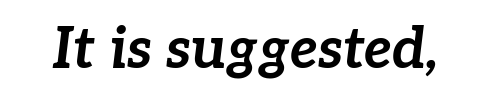
Q: Is the text bold? A: Yes.
Q: Is the text italic (slanted)? A: Yes, it leans right by about 7 degrees.
Q: Is the text underlined? A: No.
Q: Is the spacing between letters normal or unusually wide? A: Normal.
Q: Width (condensed, normal, or wide)? A: Normal.
Q: Stroke contrast? A: Low.
Q: x-height? A: Medium.
Q: Monospaced? A: No.
